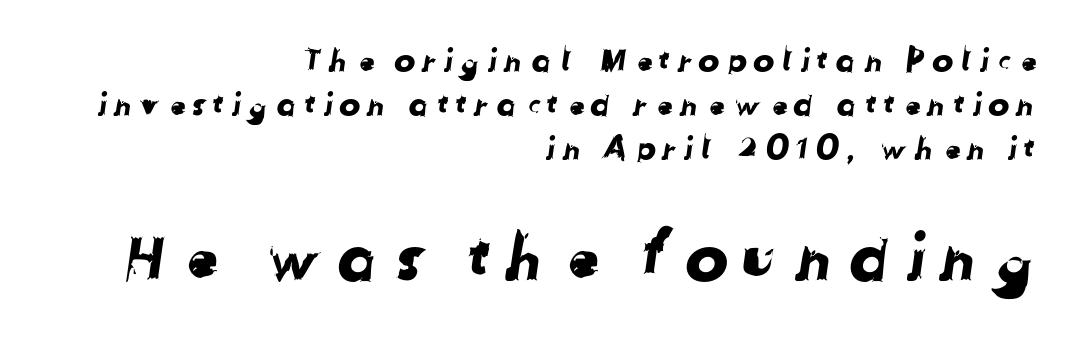
Q: Is the typeface a serif or a sans-serif typeface? A: Sans-serif.
Q: Is the text underlined? A: No.
Q: How is the paragraph aligned? A: Right-aligned.
Q: Is the spacing between lines tight, normal or loose? A: Normal.
Q: Which block of text is set in a larger size, the first (top) or the second (bottom)? A: The second (bottom) one.
Q: Width (condensed, normal, or wide)? A: Normal.
Q: Stroke contrast? A: Low.
Q: x-height? A: Medium.
Q: Monospaced? A: No.
